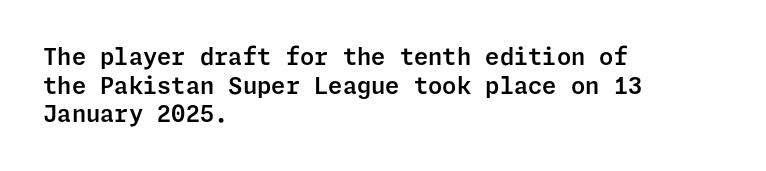
Quick note: not italic, upright. The letters sit at their default tracking, neither squeezed nor spread. The space between consecutive lines is moderate. This sample is left-justified, so line endings fall wherever the words run out. The string is rendered with underlining switched off.
